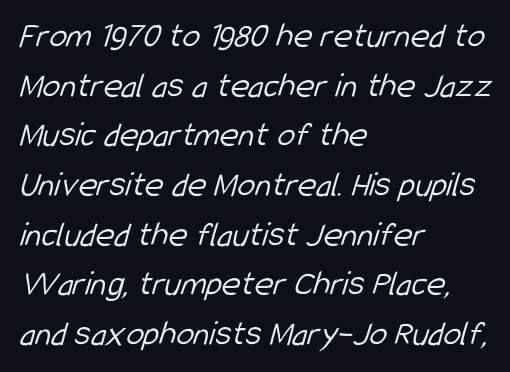
{"serif": "no", "bold": "no", "weight": "light", "width": "condensed", "stroke_contrast": "low", "x_height": "medium", "monospaced": "no", "underline": "no", "align": "left", "line_spacing": "normal", "line_spacing_ratio": 1.38, "letter_spacing": "normal", "letter_spacing_em": 0.0, "glyph_px": 36}
